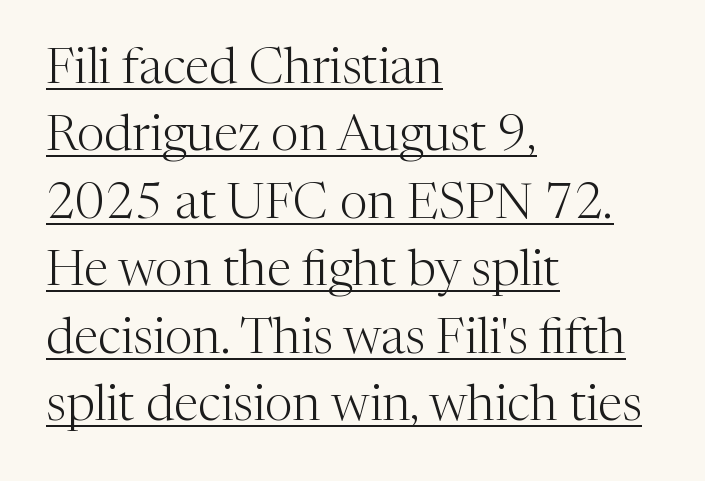
{"serif": "yes", "italic": "no", "bold": "no", "weight": "light", "width": "normal", "stroke_contrast": "medium", "x_height": "medium", "monospaced": "no", "underline": "yes", "align": "left", "line_spacing": "normal", "line_spacing_ratio": 1.35, "letter_spacing": "normal", "letter_spacing_em": 0.0, "glyph_px": 50}
